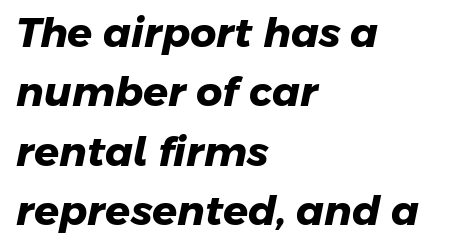
{"serif": "no", "bold": "yes", "weight": "heavy", "width": "normal", "stroke_contrast": "low", "x_height": "medium", "monospaced": "no", "underline": "no", "align": "left", "line_spacing": "normal", "line_spacing_ratio": 1.45, "letter_spacing": "normal", "letter_spacing_em": 0.0, "glyph_px": 41}
